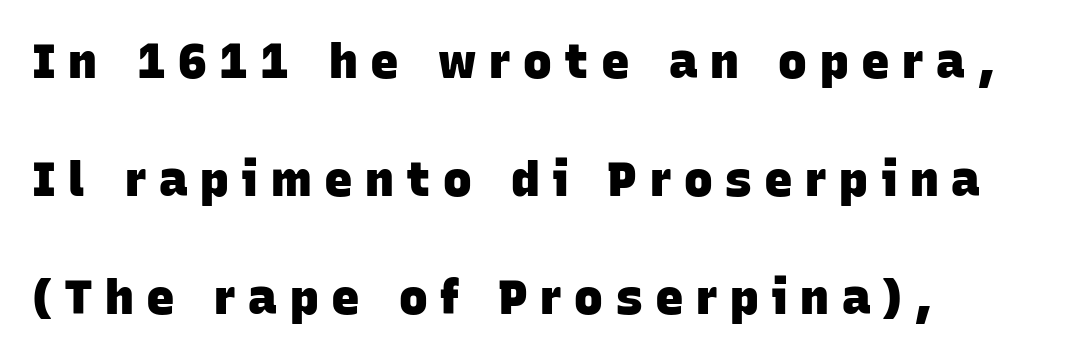
{"serif": "no", "bold": "yes", "weight": "heavy", "width": "normal", "stroke_contrast": "low", "x_height": "large", "monospaced": "no", "underline": "no", "align": "left", "line_spacing": "loose", "line_spacing_ratio": 2.46, "letter_spacing": "wide", "letter_spacing_em": 0.26, "glyph_px": 48}
